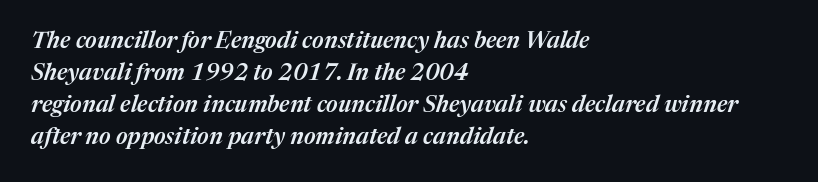
What weight is shown? A semibold, between regular and bold. Normally led — the rows are evenly, conventionally spaced. Any mark beneath the type? The region is blank. When letters slant like this, we call the style italic. Glyph-to-glyph distance matches everyday printed text.
